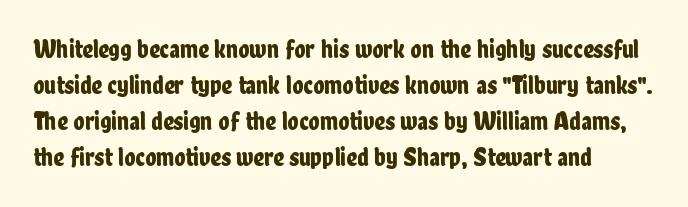
A typesetter would mark this as roman, not italic. Every row of glyphs begins at an identical x-position on the left. Descenders are the only things crossing below the line. Horizontal bands of white between lines are of average thickness.
